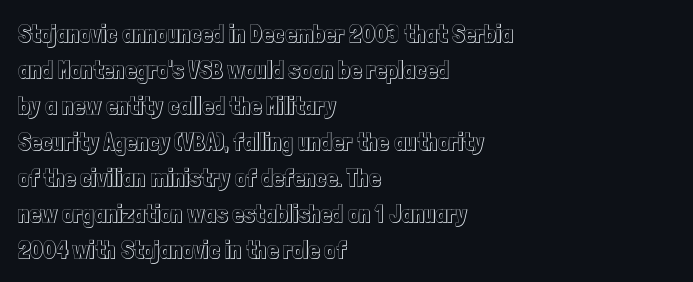
The image shows 25 px text type, upright; set left-aligned, normal line spacing (1.44x), normal letter spacing, not underlined.
